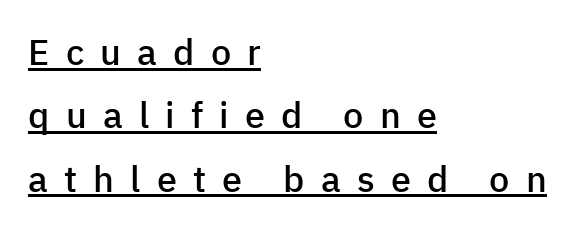
The image shows 36 px semibold sans-serif type, upright; set left-aligned, line spacing 1.76x, unusually wide letter spacing (+0.45 em), underlined; low stroke contrast and a medium x-height.
